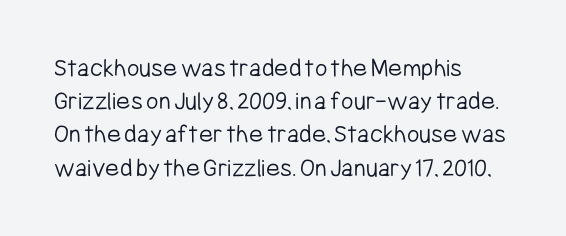
{"italic": "no", "bold": "no", "underline": "no", "align": "left", "line_spacing_ratio": 1.23, "letter_spacing": "normal", "letter_spacing_em": 0.0, "glyph_px": 27}
